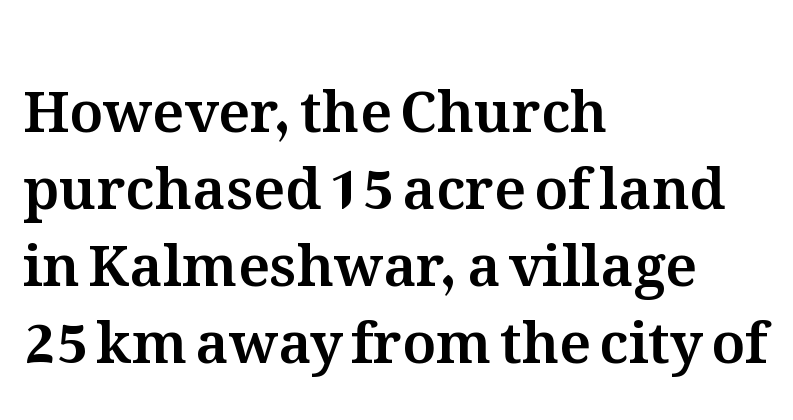
In terms of letterspacing, this is plain default setting. Clear beneath every line of the passage. This sample keeps an unexceptional amount of space between lines. Varying glyph widths throughout — classic text-font behaviour.
